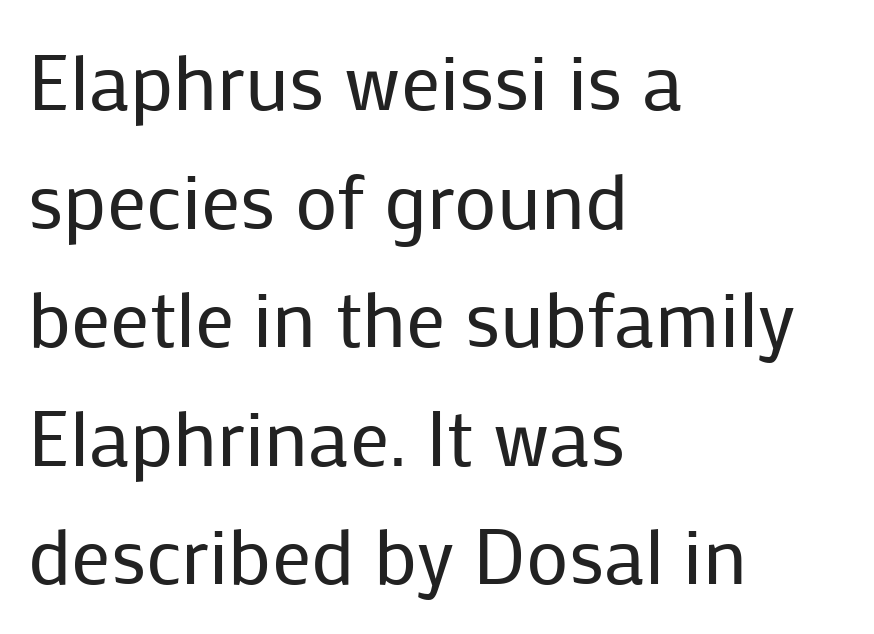
The image shows 78 px regular-weight sans-serif type, upright; set left-aligned, normal line spacing (1.52x), normal letter spacing, not underlined; low stroke contrast and a medium x-height.
